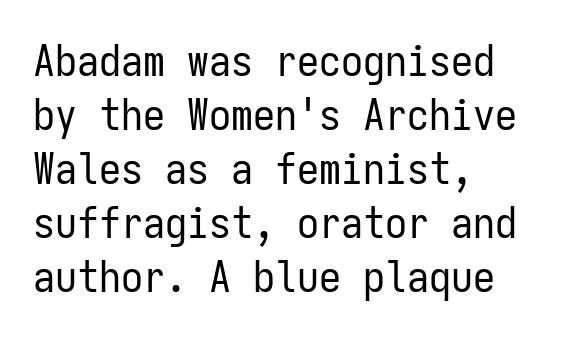
The face used here is a sans, in the tradition of grotesques and geometrics. The specimen omits any rule beneath the text block's lines. This rendering leaves character spacing at its baseline value. Heft: none added — not bold.
